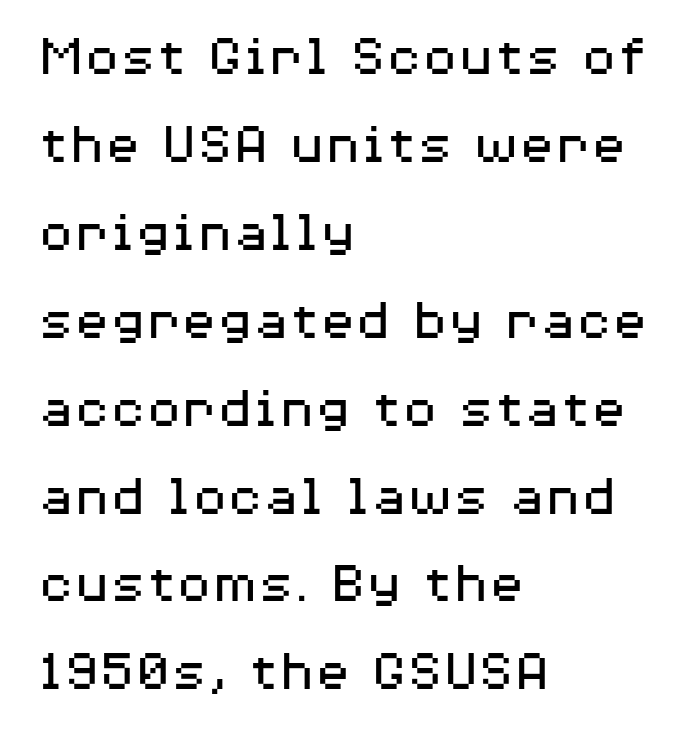
The compositor pushed each line to the left boundary. Varying glyph widths throughout — classic text-font behaviour. Style check: upright. Stroke mass is kept to a normal reading level or below.
